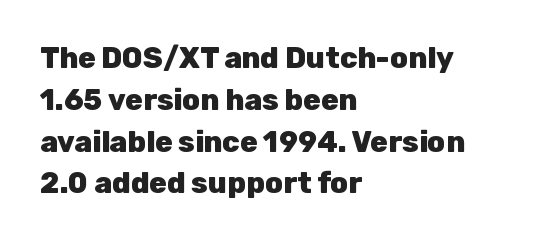
{"serif": "no", "italic": "no", "bold": "yes", "weight": "heavy", "width": "normal", "stroke_contrast": "low", "x_height": "medium", "monospaced": "no", "underline": "no", "align": "left", "line_spacing": "normal", "line_spacing_ratio": 1.44, "letter_spacing": "normal", "letter_spacing_em": 0.0, "glyph_px": 29}
